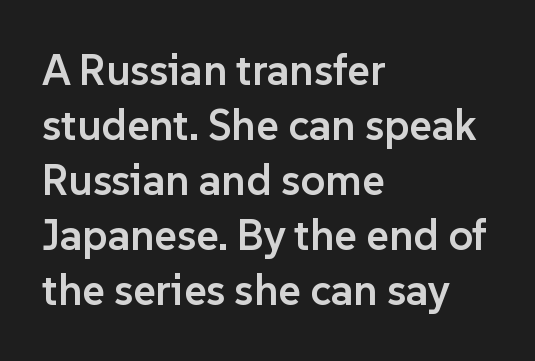
Observe the ordinary spacing: letters are neighbours, not strangers. Successive baselines arrive at the customary interval. Each letter's strokes conclude bluntly, with no projecting serifs. Posture: vertical. If you drew a ruler down the left edge, every line would touch it. Compared with an ordinary text face, these strokes are moderately heavier — a semibold.
